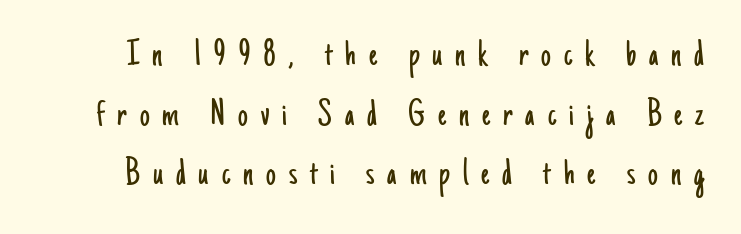
Upright lettering throughout. One glance says typical: line gaps are just what's usual. A sans-serif font was chosen for this passage. This reads as an unemphasized weight, regular at the heaviest.
